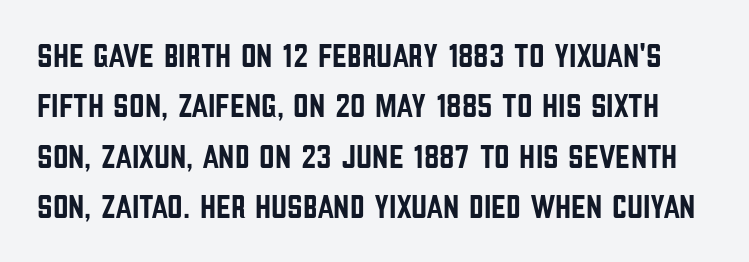
Every stem runs plumb, perpendicular to the baseline. Each letter keeps its own natural width here, so spacing adapts to shape. Observe the ordinary spacing: letters are neighbours, not strangers. Honestly, there is no underline to notice here at all. Whoever set this chose a conventional vertical rhythm.
